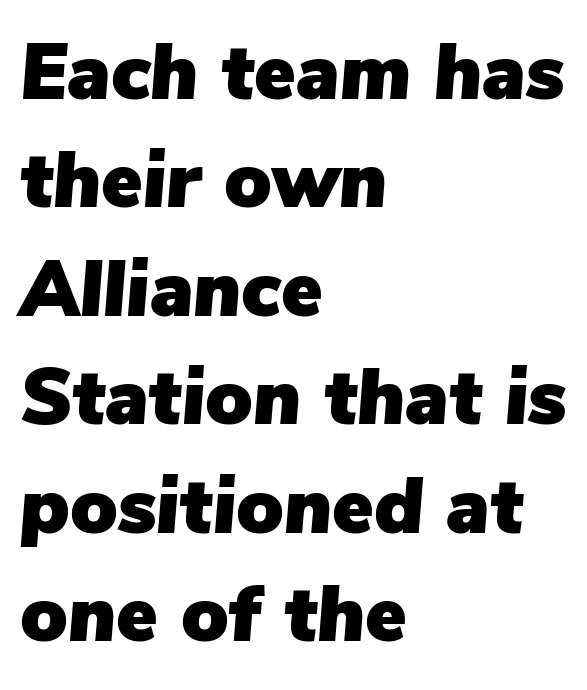
Q: Is the text italic (slanted)? A: Yes, it leans right by about 5 degrees.
Q: Is the text underlined? A: No.
Q: How is the paragraph aligned? A: Left-aligned.
Q: Is the spacing between letters normal or unusually wide? A: Normal.
Q: Is the spacing between lines tight, normal or loose? A: Normal.
Q: Width (condensed, normal, or wide)? A: Normal.
Q: Stroke contrast? A: Low.
Q: x-height? A: Medium.
Q: Monospaced? A: No.
